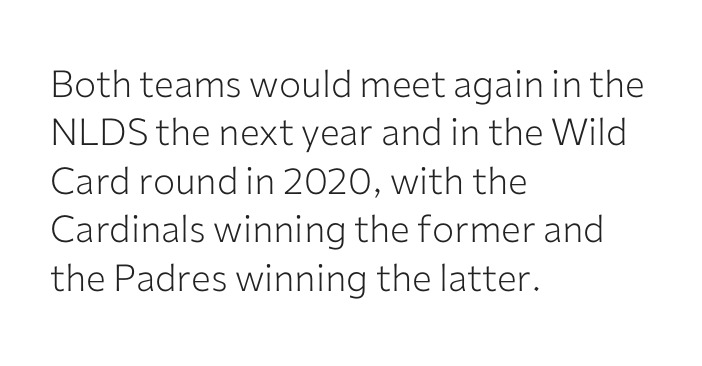
This is the regular roman posture of the typeface. Counters stay open thanks to moderate or lighter strokes. Anything drawn beneath the words? Only blank space. One-word summary of the alignment: left.
